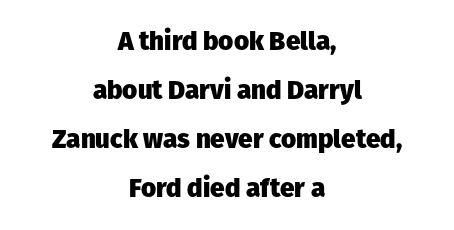
Each line is balanced around a shared central axis. The font is running at its bold setting. The horizontal fit of the characters is conventional and even. Tall strokes in this sample are plumb rather than angled. Check the space under the baseline: it is left empty.
